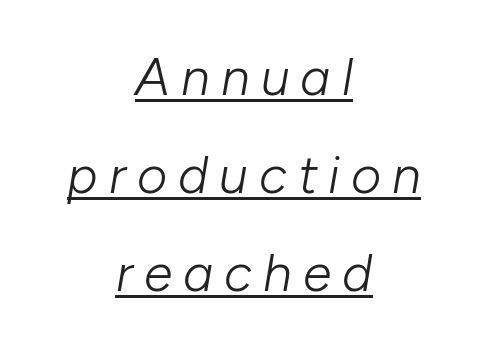
{"italic": "yes", "lean": "right", "slant_degrees": 10, "bold": "no", "weight": "light", "width": "normal", "stroke_contrast": "low", "x_height": "medium", "monospaced": "no", "underline": "yes", "align": "center", "line_spacing_ratio": 1.88, "letter_spacing": "wide", "letter_spacing_em": 0.21, "glyph_px": 52}
